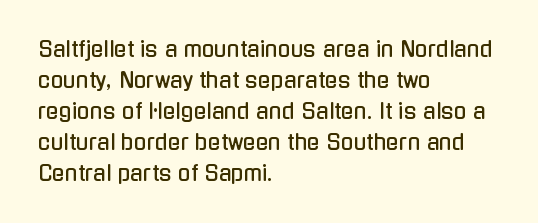
Q: Is the text italic (slanted)? A: No, it is upright.
Q: Is the text underlined? A: No.
Q: How is the paragraph aligned? A: Left-aligned.
Q: Is the spacing between letters normal or unusually wide? A: Normal.
Q: Is the spacing between lines tight, normal or loose? A: Normal.
